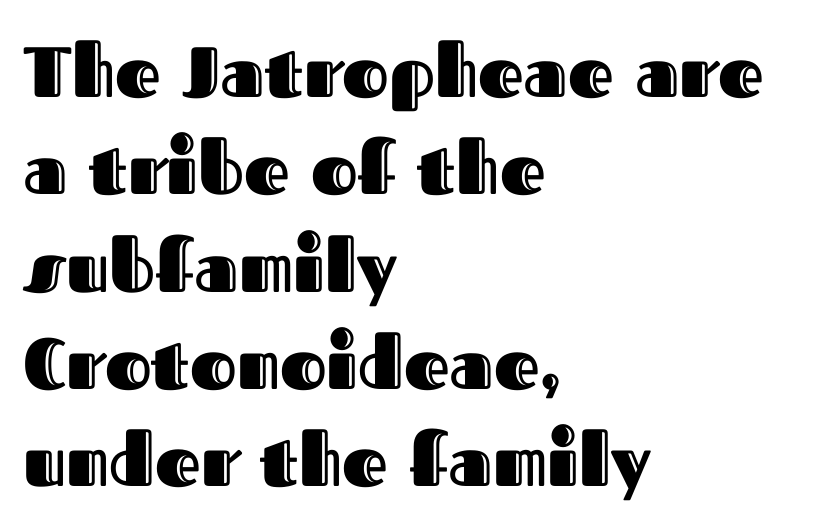
The image shows 71 px text type, upright; set left-aligned, normal line spacing (1.37x), normal letter spacing, not underlined; a medium x-height.
